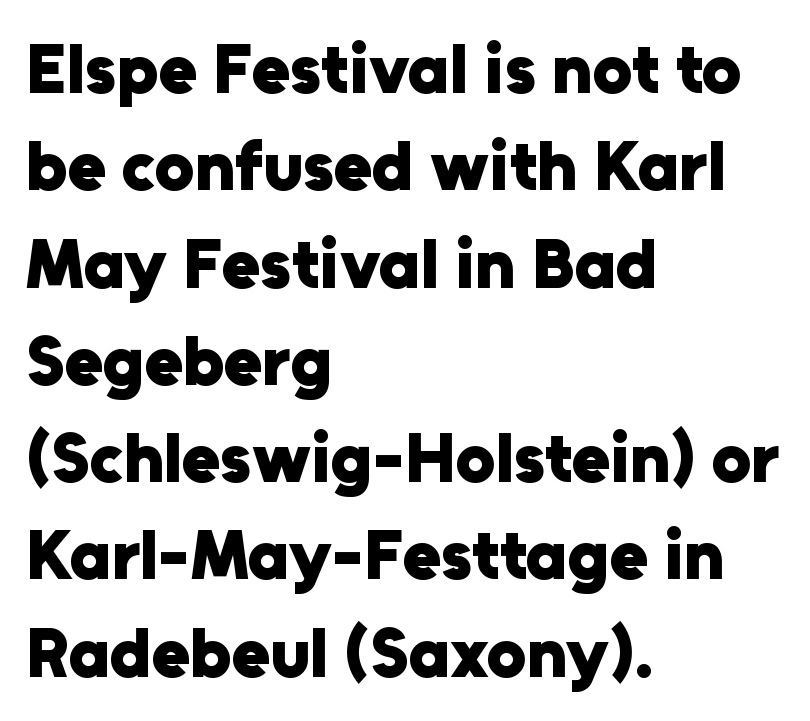
{"serif": "no", "italic": "no", "bold": "yes", "weight": "heavy", "width": "normal", "stroke_contrast": "low", "x_height": "medium", "monospaced": "no", "underline": "no", "align": "left", "line_spacing": "normal", "line_spacing_ratio": 1.39, "letter_spacing": "normal", "letter_spacing_em": 0.0, "glyph_px": 70}
